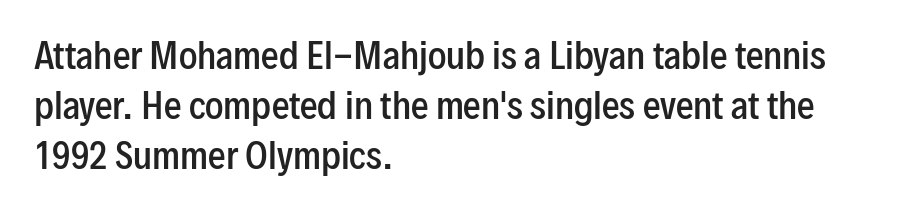
The specimen reads as upright at a glance. Nobody touched the tracking dial on this one. This is the in-between weight designers call semibold or demi. Serifs: no, the terminals of the letterforms are clean. Proportional: the letters do not fall into vertical columns. Check the space under the baseline: it is left empty.
